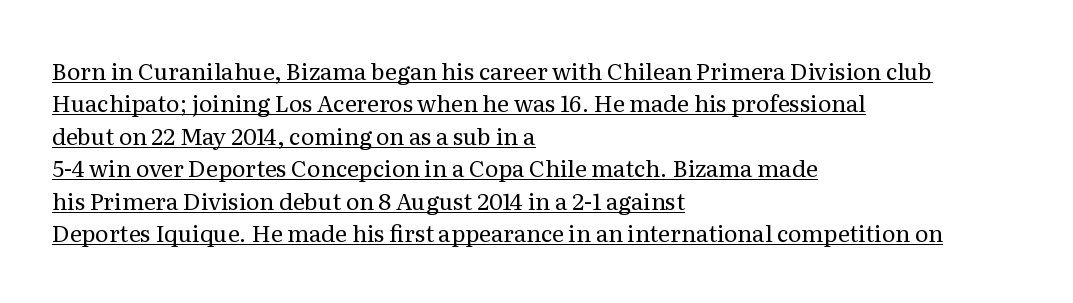
{"italic": "no", "bold": "no", "underline": "yes", "align": "left", "line_spacing": "normal", "line_spacing_ratio": 1.41, "letter_spacing": "normal", "letter_spacing_em": 0.0, "glyph_px": 23}
